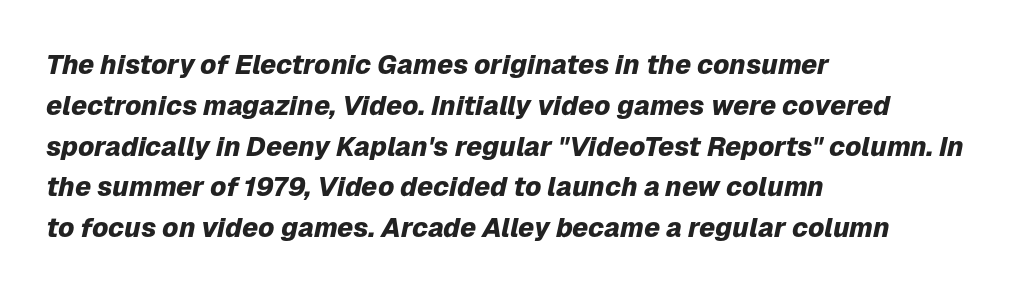
Q: Is the text bold? A: Yes.
Q: Is the text italic (slanted)? A: Yes, it leans right by about 12 degrees.
Q: Is the text underlined? A: No.
Q: How is the paragraph aligned? A: Left-aligned.
Q: Is the spacing between letters normal or unusually wide? A: Normal.
Q: Is the spacing between lines tight, normal or loose? A: Normal.
